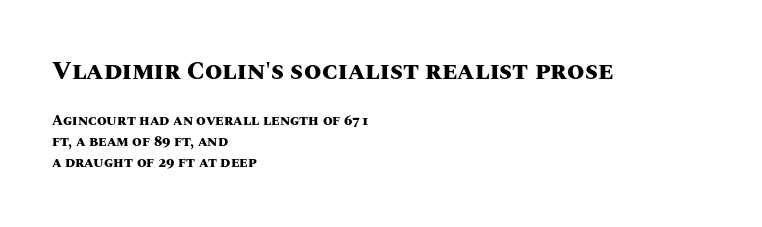
Size contrast runs from large at the top to small at the bottom. Notice how the passage keeps a crisp vertical edge on the left only. These lines were composed using upright roman letters. Is the type bold? Yes — the strokes are clearly thick and heavy. Evenly set lines give the paragraph a standard silhouette.
